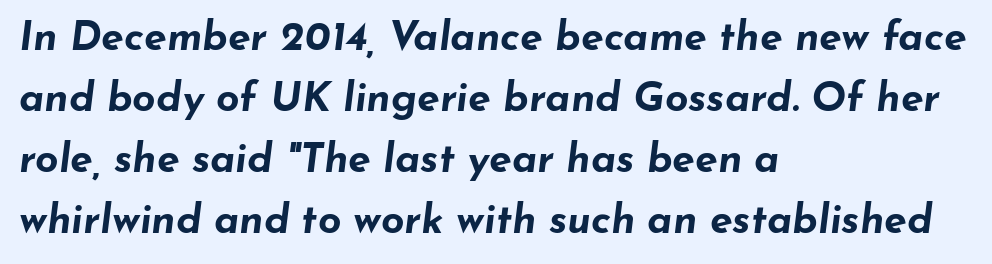
Q: Is the text bold? A: Yes.
Q: Is the text italic (slanted)? A: Yes, it leans right by about 7 degrees.
Q: Is the text underlined? A: No.
Q: How is the paragraph aligned? A: Left-aligned.
Q: Is the spacing between letters normal or unusually wide? A: Normal.
Q: Is the spacing between lines tight, normal or loose? A: Normal.
Q: Width (condensed, normal, or wide)? A: Wide.
Q: Stroke contrast? A: Low.
Q: x-height? A: Small.
Q: Monospaced? A: No.
